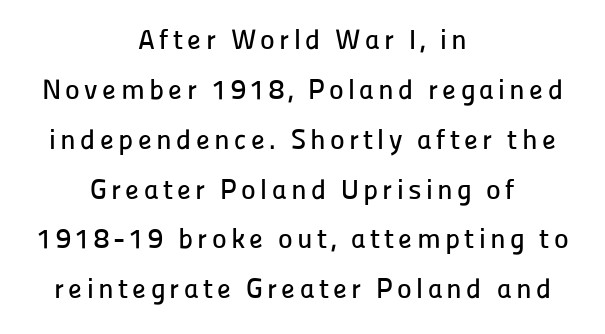
The image shows 28 px sans-serif type, upright; set centered, line spacing 1.78x, not underlined; low stroke contrast and a medium x-height.
